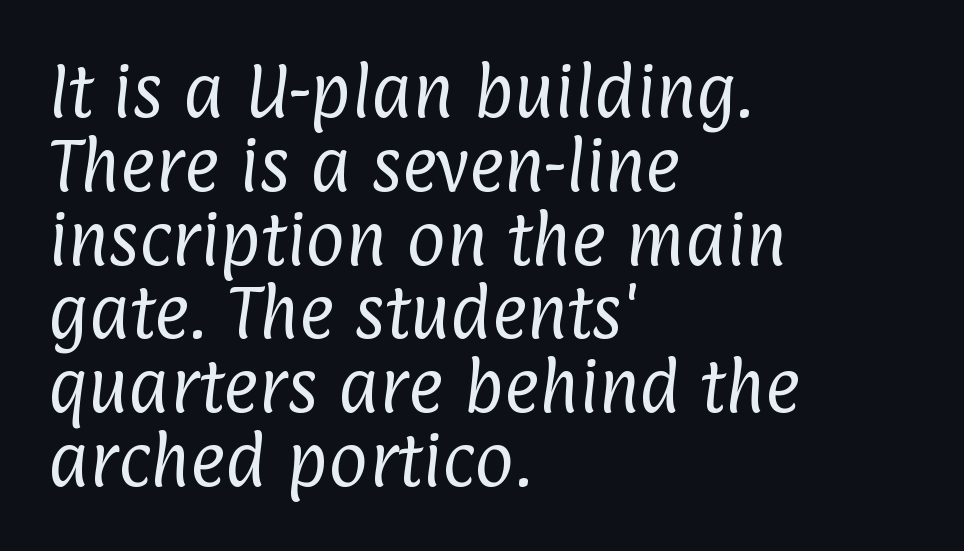
A student would call this left alignment; a typographer would say flush left, rag right. The characters display no serif detailing; their extremities are plain. Proportional: the letters do not fall into vertical columns. Characters follow at the spacing the type designer built in. Each row of text sits above clean, open space. The cut favours lightness, reaching ordinary text weight at its darkest.
